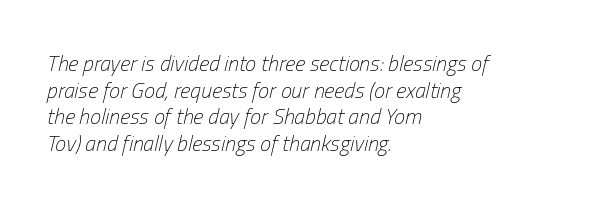
Stroke mass is kept to a normal reading level or below. An italicized treatment has been applied to the whole sample. These lines are set flush left with a ragged right edge. The baseline area is clear.
